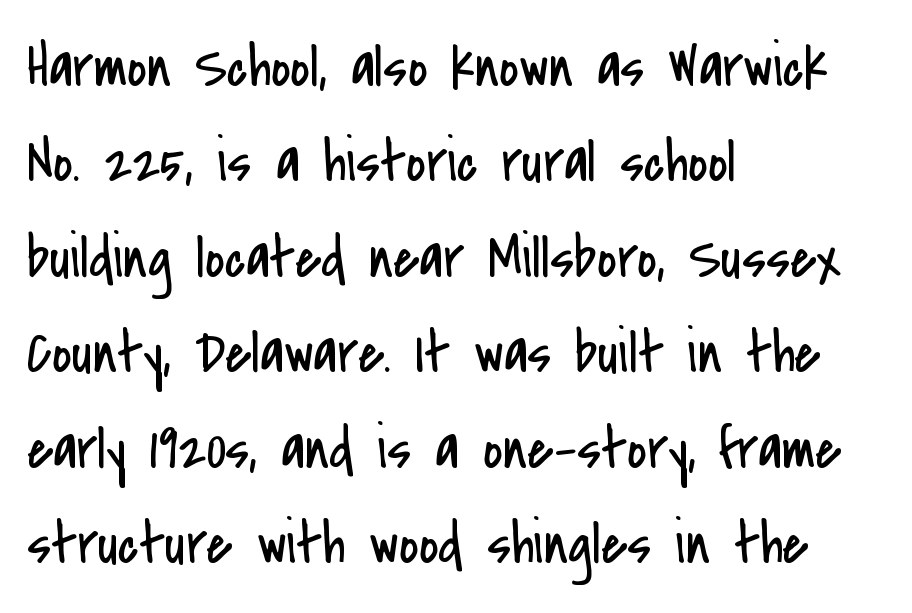
The image shows 60 px regular-weight, condensed sans-serif type, upright; set left-aligned, normal line spacing (1.59x), normal letter spacing, not underlined; low stroke contrast and a small x-height.
